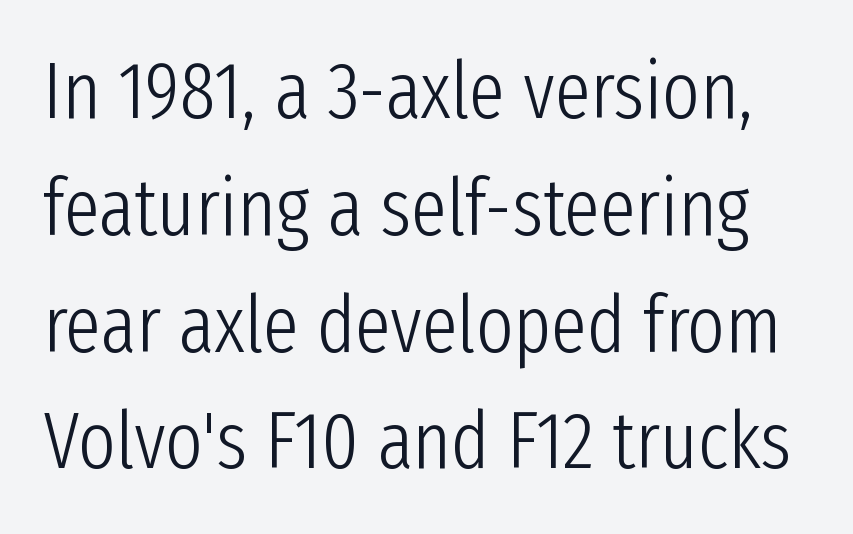
{"serif": "no", "italic": "no", "bold": "no", "weight": "light", "width": "condensed", "stroke_contrast": "low", "x_height": "medium", "monospaced": "no", "underline": "no", "line_spacing": "normal", "line_spacing_ratio": 1.46, "letter_spacing": "normal", "letter_spacing_em": 0.0, "glyph_px": 80}
